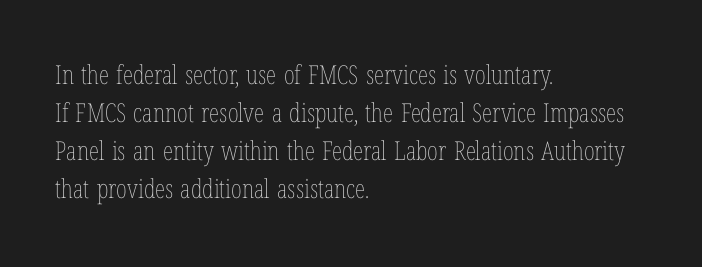
Q: Is the text bold? A: No.
Q: Is the text italic (slanted)? A: No, it is upright.
Q: Is the text underlined? A: No.
Q: How is the paragraph aligned? A: Left-aligned.
Q: Is the spacing between letters normal or unusually wide? A: Normal.
Q: Is the spacing between lines tight, normal or loose? A: Normal.
